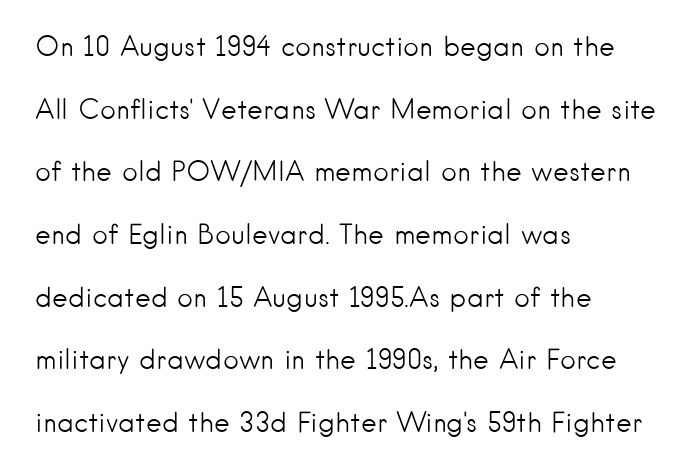
{"italic": "no", "bold": "no", "underline": "no", "align": "left", "line_spacing": "loose", "line_spacing_ratio": 2.32, "letter_spacing": "normal", "letter_spacing_em": 0.0, "glyph_px": 27}
